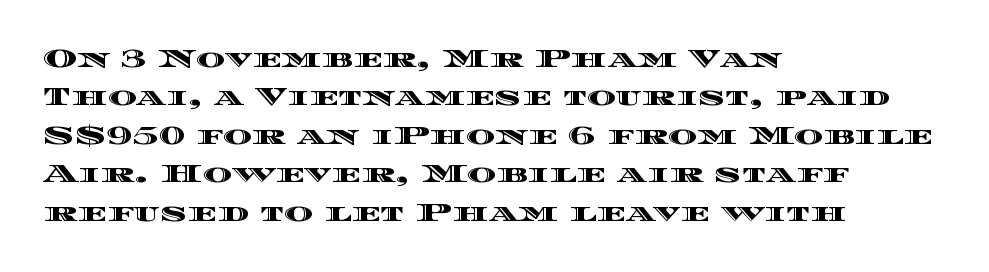
The image shows 25 px text type, upright; set left-aligned, normal line spacing (1.54x), normal letter spacing, not underlined.
